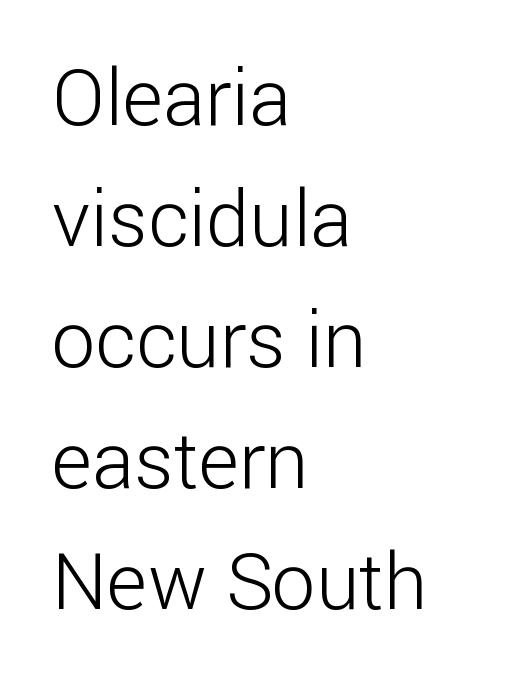
{"serif": "no", "italic": "no", "bold": "no", "weight": "light", "width": "normal", "stroke_contrast": "low", "x_height": "medium", "monospaced": "no", "underline": "no", "align": "left", "line_spacing": "normal", "line_spacing_ratio": 1.55, "letter_spacing": "normal", "letter_spacing_em": 0.0, "glyph_px": 78}
